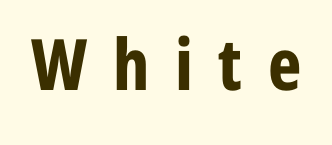
Bare-footed words on every line. The designer went with a sans here, leaving each stem footless. Upright lettering throughout. Is the letter spacing exaggerated? Yes — the characters are pushed far apart. The rendering uses a bold face; every stroke is thick and dark. Think of a printed novel: that variable character pitch is what you see here.
